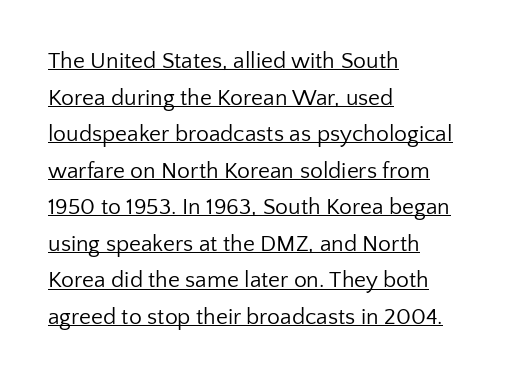
{"italic": "no", "bold": "no", "underline": "yes", "align": "left", "line_spacing": "normal", "line_spacing_ratio": 1.59, "letter_spacing": "normal", "letter_spacing_em": 0.0, "glyph_px": 23}
